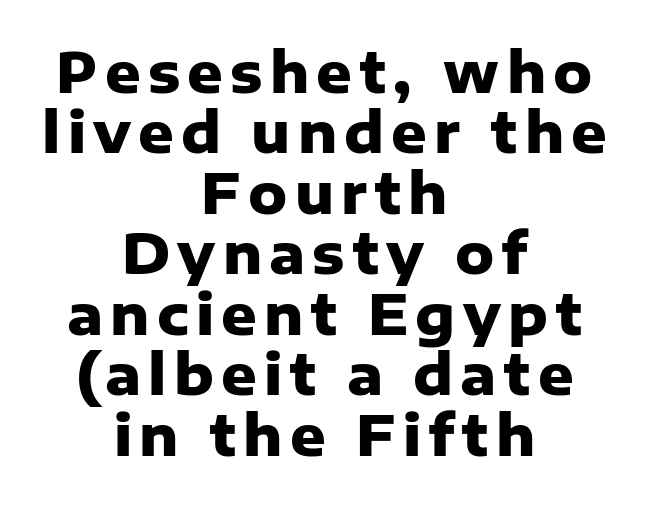
The compositor balanced each line on the midline. The block of text is dense from top to bottom, with scant space between rows. A roman cut, with each character standing at attention. Beneath every word, the page is bare.
